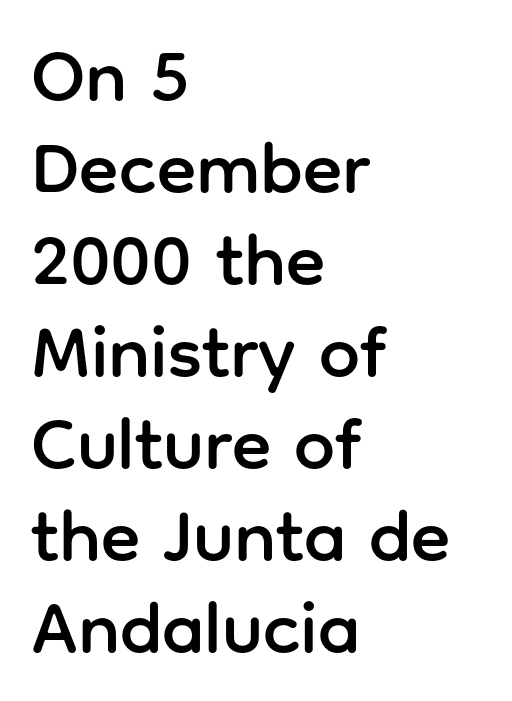
The image shows 73 px sans-serif type, upright; set left-aligned, normal line spacing (1.26x), normal letter spacing, not underlined; low stroke contrast and a medium x-height.
